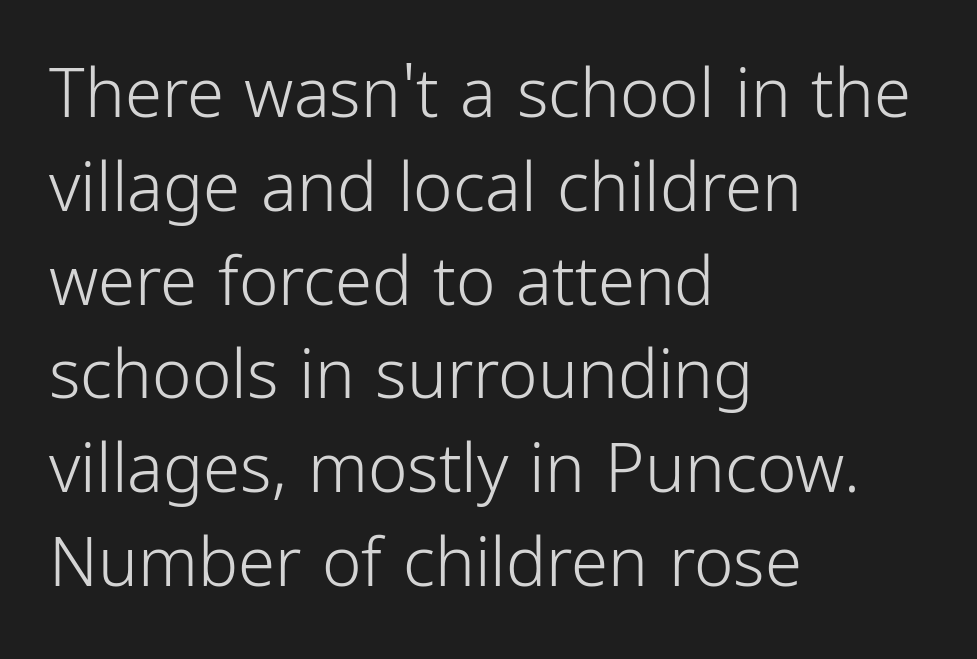
This is not heavy type; no bold has been used. Leading matches the norm, producing a regular column. The typeface chosen for these lines omits serifs. Unmarked baselines from the first word to the last. Default kerning and tracking; the words read as compact shapes. Caption: multi-line text, flush left, ragged right.
